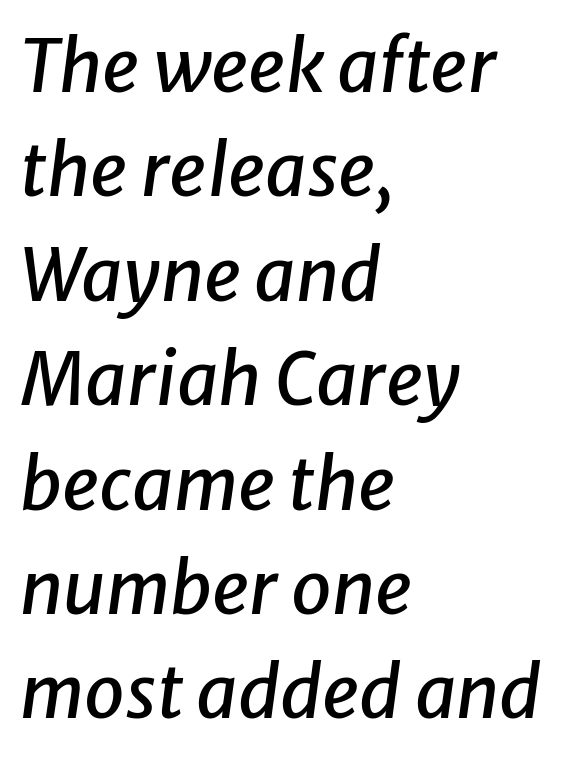
{"italic": "yes", "lean": "right", "slant_degrees": 8, "width": "normal", "stroke_contrast": "low", "x_height": "medium", "monospaced": "no", "underline": "no", "align": "left", "line_spacing": "normal", "line_spacing_ratio": 1.43, "letter_spacing": "normal", "letter_spacing_em": 0.0, "glyph_px": 73}
